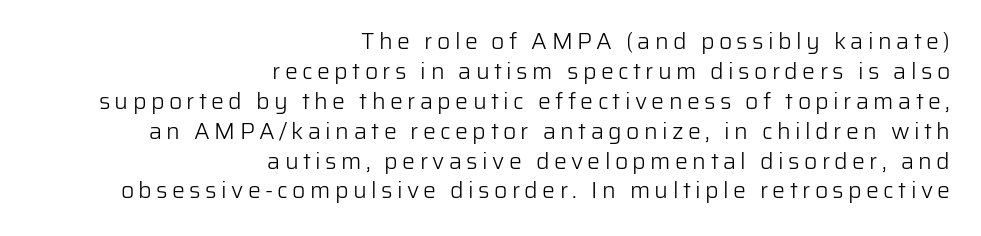
Q: Is the text bold? A: No.
Q: Is the text italic (slanted)? A: No, it is upright.
Q: Is the text underlined? A: No.
Q: How is the paragraph aligned? A: Right-aligned.
Q: Is the spacing between lines tight, normal or loose? A: Normal.
